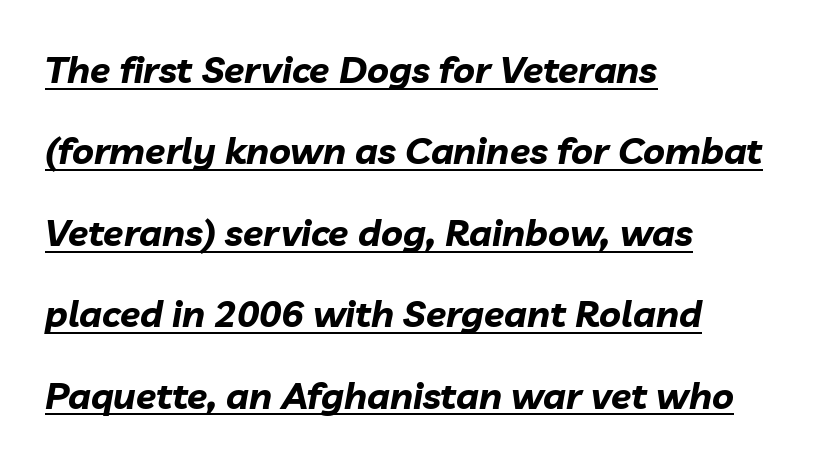
{"italic": "yes", "lean": "right", "slant_degrees": 10, "bold": "yes", "weight": "bold", "width": "normal", "stroke_contrast": "low", "x_height": "medium", "monospaced": "no", "underline": "yes", "align": "left", "line_spacing": "loose", "line_spacing_ratio": 2.2, "letter_spacing": "normal", "letter_spacing_em": 0.0, "glyph_px": 37}
